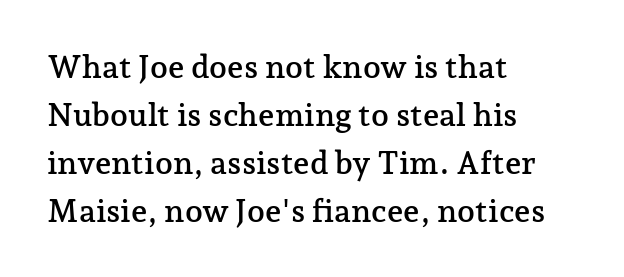
The image shows 32 px serif type, upright; set left-aligned, normal line spacing (1.5x), normal letter spacing, not underlined; low stroke contrast and a medium x-height.
